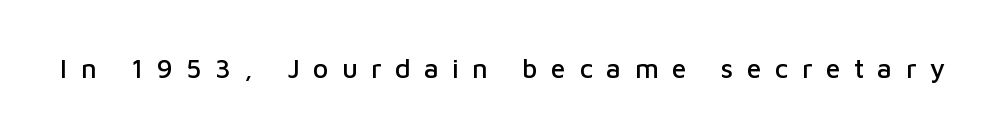
{"italic": "no", "underline": "no", "letter_spacing": "wide", "letter_spacing_em": 0.49, "glyph_px": 27}
